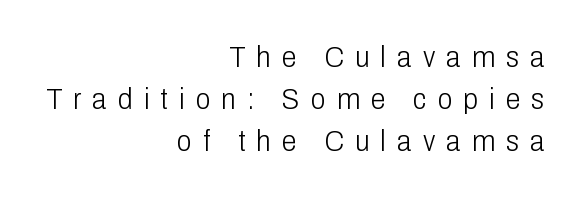
{"serif": "no", "italic": "no", "bold": "no", "weight": "light", "width": "condensed", "stroke_contrast": "low", "x_height": "medium", "monospaced": "no", "underline": "no", "align": "right", "line_spacing": "normal", "line_spacing_ratio": 1.4, "letter_spacing": "wide", "letter_spacing_em": 0.37, "glyph_px": 30}
